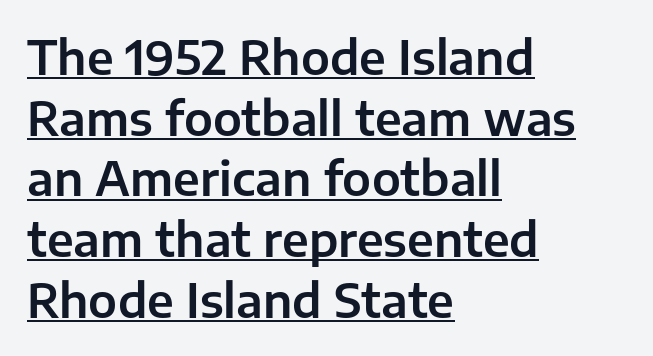
The image shows 46 px sans-serif type, upright; set left-aligned, normal line spacing (1.32x), normal letter spacing, underlined; low stroke contrast and a medium x-height.
